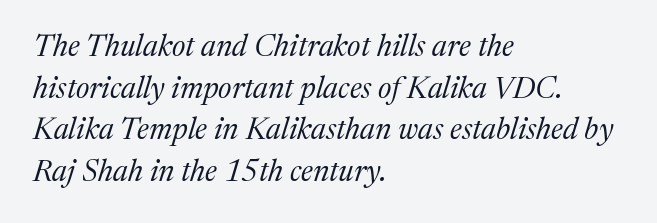
Q: Is the text bold? A: No.
Q: Is the text italic (slanted)? A: Yes, it leans right by about 17 degrees.
Q: Is the typeface a serif or a sans-serif typeface? A: Serif.
Q: Is the text underlined? A: No.
Q: How is the paragraph aligned? A: Left-aligned.
Q: Is the spacing between letters normal or unusually wide? A: Normal.
Q: Is the spacing between lines tight, normal or loose? A: Normal.
Q: Width (condensed, normal, or wide)? A: Normal.
Q: Stroke contrast? A: Medium.
Q: x-height? A: Medium.
Q: Monospaced? A: No.
